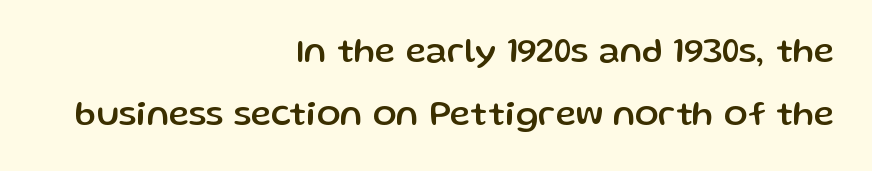
Q: Is the text italic (slanted)? A: No, it is upright.
Q: Is the typeface a serif or a sans-serif typeface? A: Sans-serif.
Q: Is the text underlined? A: No.
Q: How is the paragraph aligned? A: Right-aligned.
Q: Is the spacing between letters normal or unusually wide? A: Normal.
Q: Width (condensed, normal, or wide)? A: Normal.
Q: Stroke contrast? A: Low.
Q: x-height? A: Medium.
Q: Monospaced? A: No.
